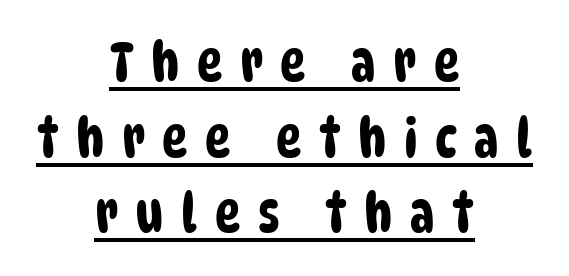
The image shows 54 px condensed sans-serif type; set centered, normal line spacing (1.4x), unusually wide letter spacing (+0.32 em), underlined; low stroke contrast and a large x-height.
